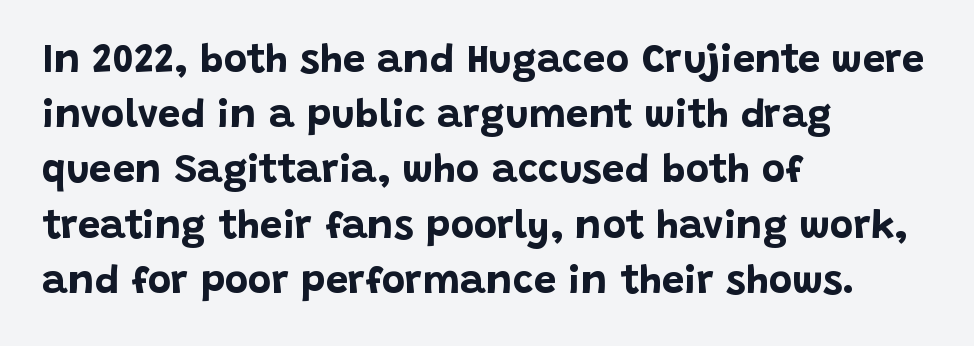
Q: Is the text bold? A: Yes.
Q: Is the text italic (slanted)? A: No, it is upright.
Q: Is the typeface a serif or a sans-serif typeface? A: Sans-serif.
Q: Is the text underlined? A: No.
Q: How is the paragraph aligned? A: Left-aligned.
Q: Is the spacing between letters normal or unusually wide? A: Normal.
Q: Is the spacing between lines tight, normal or loose? A: Normal.
Q: Width (condensed, normal, or wide)? A: Normal.
Q: Stroke contrast? A: Low.
Q: x-height? A: Large.
Q: Monospaced? A: No.
